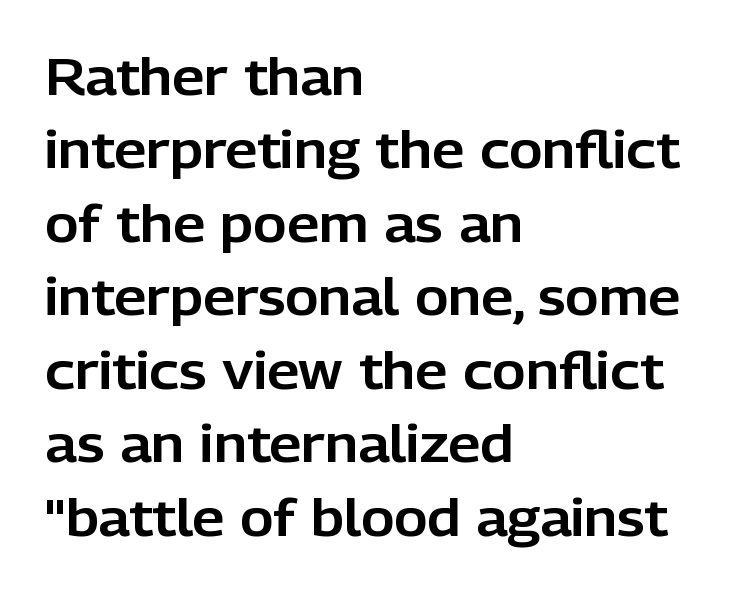
{"serif": "no", "italic": "no", "width": "normal", "stroke_contrast": "low", "x_height": "medium", "monospaced": "no", "underline": "no", "align": "left", "line_spacing": "normal", "line_spacing_ratio": 1.44, "letter_spacing": "normal", "letter_spacing_em": 0.0, "glyph_px": 51}
